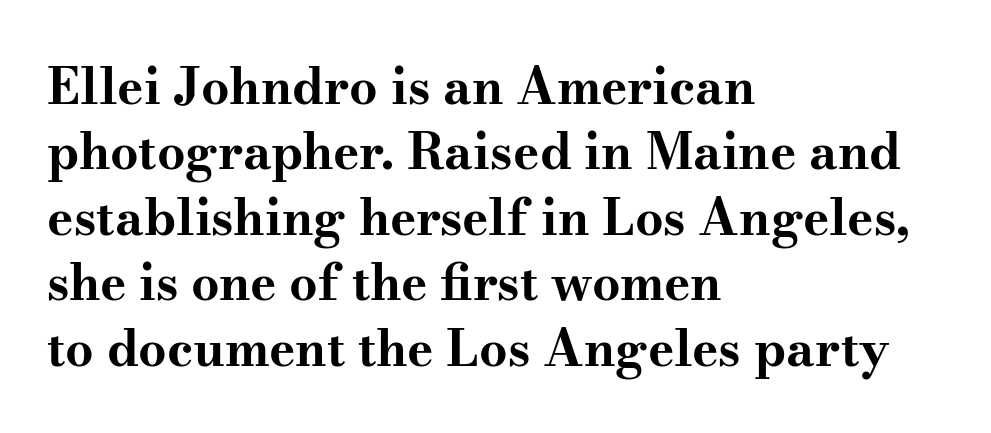
The image shows 50 px bold, wide serif type, upright; set left-aligned, normal line spacing (1.31x), normal letter spacing, not underlined; medium stroke contrast and a small x-height.
